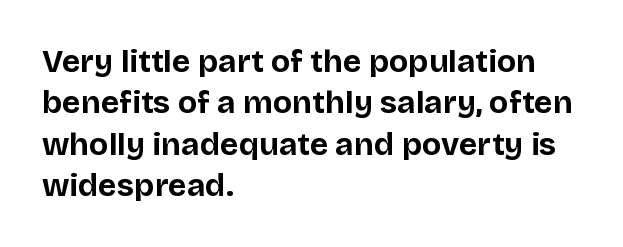
{"serif": "no", "italic": "no", "bold": "yes", "weight": "bold", "width": "normal", "stroke_contrast": "low", "x_height": "large", "monospaced": "no", "underline": "no", "align": "left", "line_spacing": "normal", "line_spacing_ratio": 1.29, "letter_spacing": "normal", "letter_spacing_em": 0.0, "glyph_px": 32}
